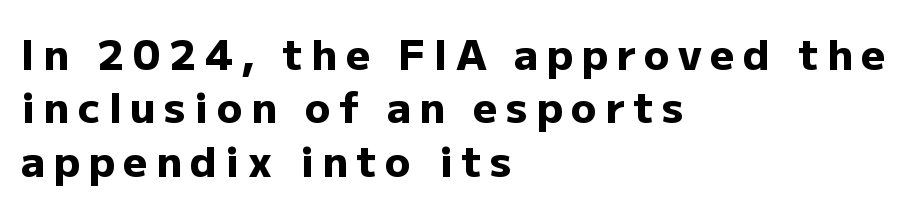
Students, this is bold: see how much ink each stroke carries. Each letter's strokes conclude bluntly, with no projecting serifs. There is plenty of visible air inserted between adjacent glyphs. The rows are spaced the way most documents space them. These lines were composed using upright roman letters.
